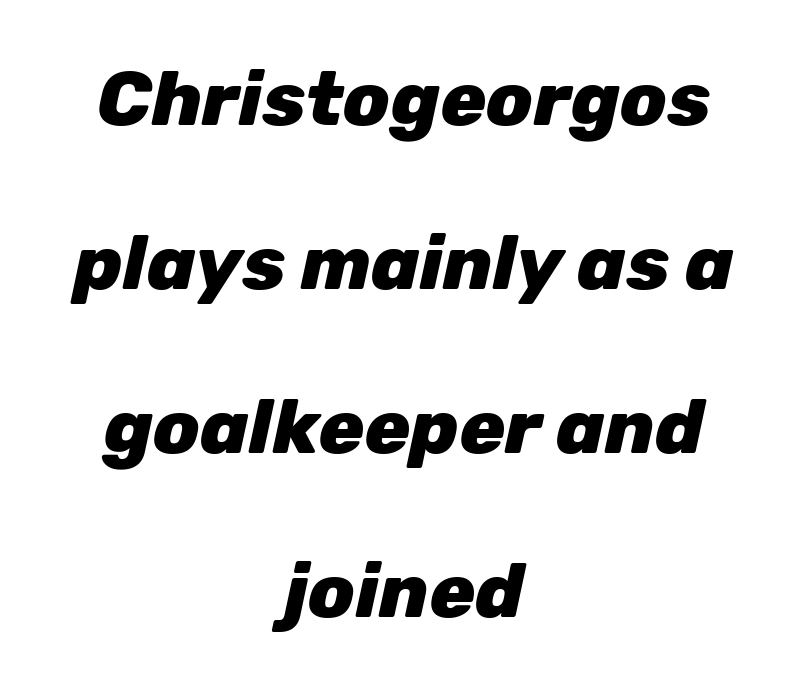
The text block is weighted toward neither margin, spreading evenly from the middle. The sample has been set heavy, in full bold. There's an unmistakable incline to the writing here. Rows of type keep a wide berth in the vertical direction. Unmarked baselines from the first word to the last.
